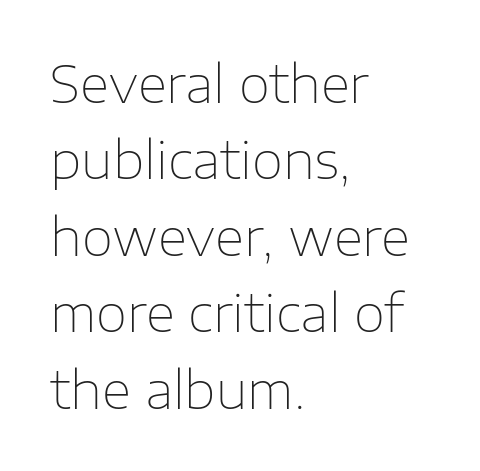
Q: Is the text bold? A: No.
Q: Is the text italic (slanted)? A: No, it is upright.
Q: Is the typeface a serif or a sans-serif typeface? A: Sans-serif.
Q: Is the text underlined? A: No.
Q: How is the paragraph aligned? A: Left-aligned.
Q: Is the spacing between letters normal or unusually wide? A: Normal.
Q: Is the spacing between lines tight, normal or loose? A: Normal.
Q: Width (condensed, normal, or wide)? A: Normal.
Q: Stroke contrast? A: Low.
Q: x-height? A: Medium.
Q: Monospaced? A: No.
